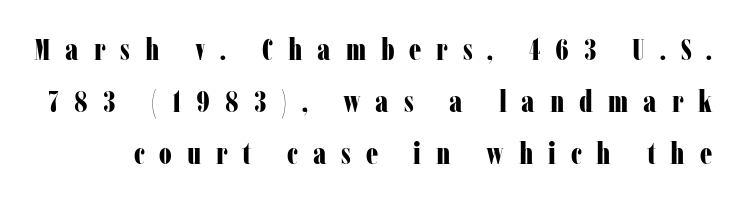
{"serif": "yes", "italic": "no", "bold": "yes", "weight": "bold", "width": "condensed", "stroke_contrast": "low", "x_height": "medium", "monospaced": "no", "underline": "no", "line_spacing": "normal", "line_spacing_ratio": 1.68, "letter_spacing": "wide", "letter_spacing_em": 0.48, "glyph_px": 31}
